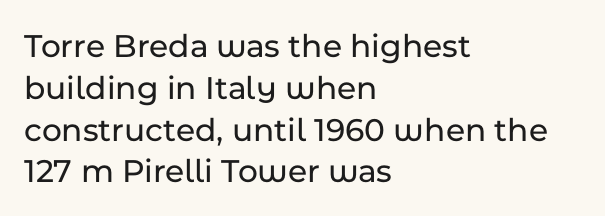
The image shows 34 px sans-serif type, upright; set left-aligned, line spacing 1.23x, normal letter spacing, not underlined; low stroke contrast and a medium x-height.
